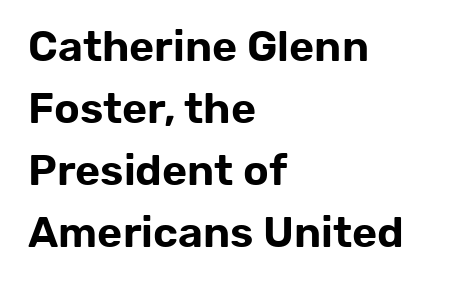
Students, observe: this is what conventionally led text looks like. Font category for this specimen: sans-serif. You can tell it's not italic because the verticals are truly vertical. The type is set solid horizontally, with unmodified tracking. The letters advance in unequal steps, a hallmark of proportional type. The zone under the glyphs is completely vacant.
